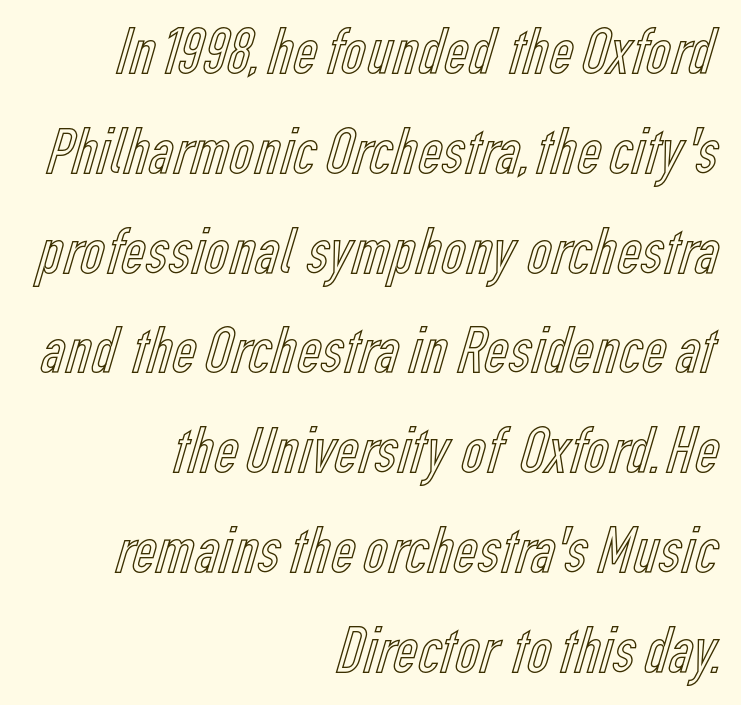
Descenders hang freely into open space. Here the designer chose a conventional face with non-uniform glyph widths. Does extra space separate the letters? No, they use regular spacing. Caption: multi-line text, flush right, ragged left.
